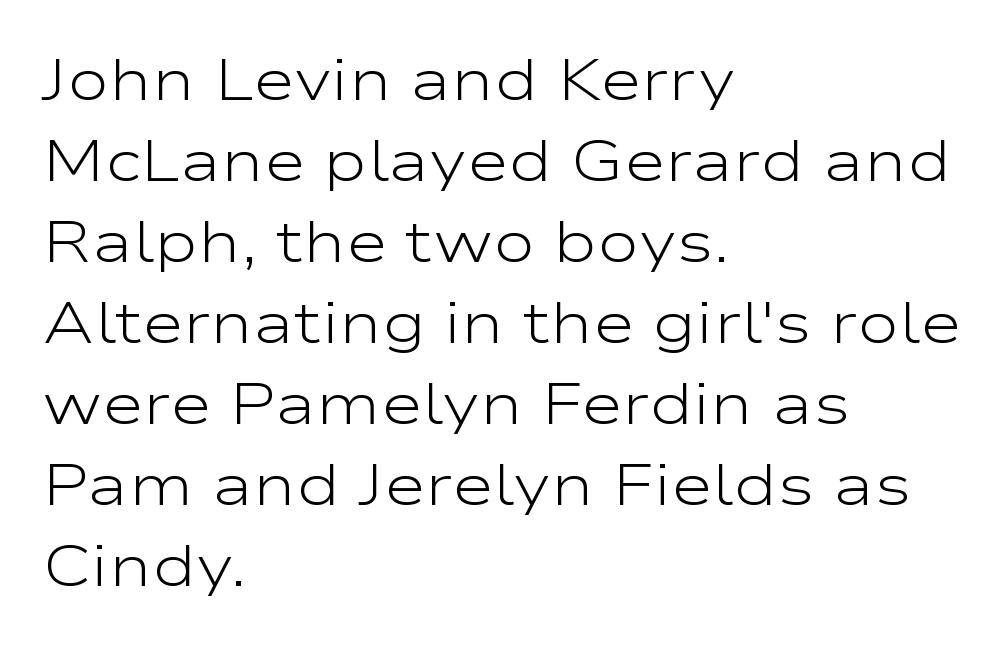
Q: Is the text bold? A: No.
Q: Is the text italic (slanted)? A: No, it is upright.
Q: Is the typeface a serif or a sans-serif typeface? A: Sans-serif.
Q: Is the text underlined? A: No.
Q: How is the paragraph aligned? A: Left-aligned.
Q: Is the spacing between letters normal or unusually wide? A: Normal.
Q: Is the spacing between lines tight, normal or loose? A: Normal.
Q: Width (condensed, normal, or wide)? A: Wide.
Q: Stroke contrast? A: Low.
Q: x-height? A: Medium.
Q: Monospaced? A: No.
